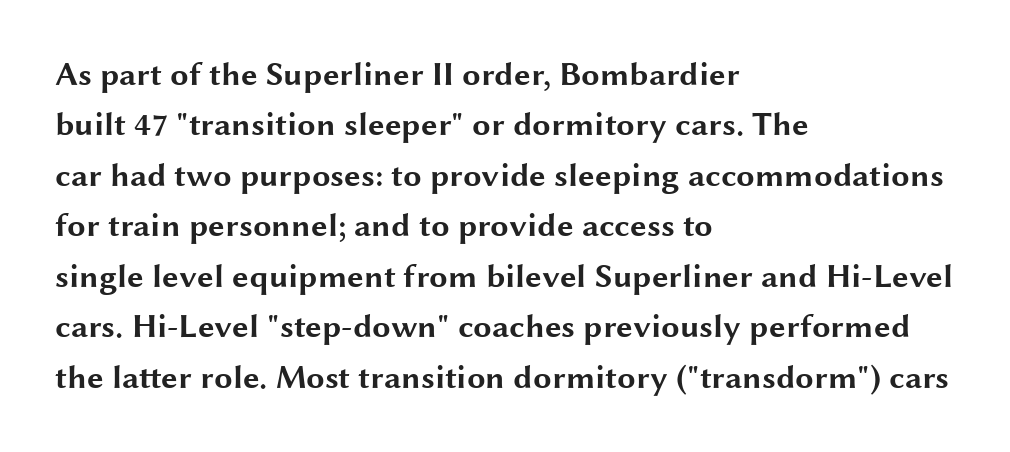
Q: Is the text bold? A: Yes.
Q: Is the text italic (slanted)? A: No, it is upright.
Q: Is the typeface a serif or a sans-serif typeface? A: Sans-serif.
Q: Is the text underlined? A: No.
Q: How is the paragraph aligned? A: Left-aligned.
Q: Is the spacing between letters normal or unusually wide? A: Normal.
Q: Is the spacing between lines tight, normal or loose? A: Normal.
Q: Width (condensed, normal, or wide)? A: Wide.
Q: Stroke contrast? A: Medium.
Q: x-height? A: Medium.
Q: Monospaced? A: No.
